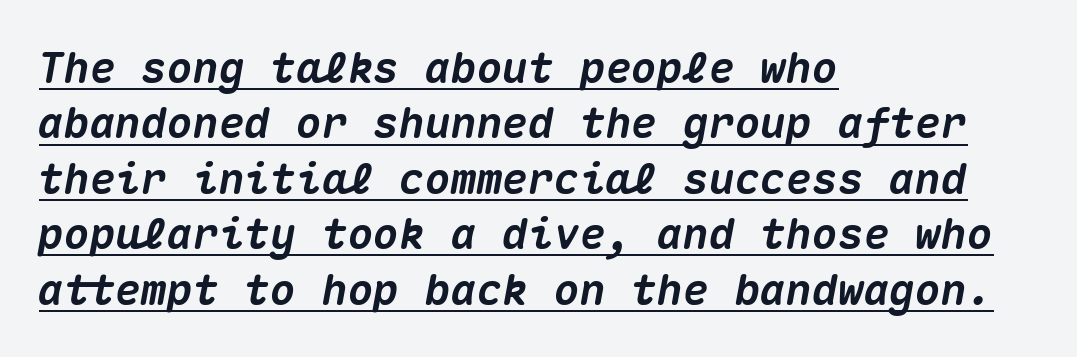
{"italic": "yes", "lean": "right", "slant_degrees": 10, "bold": "yes", "weight": "heavy", "width": "normal", "stroke_contrast": "medium", "x_height": "medium", "monospaced": "yes", "underline": "yes", "align": "left", "line_spacing": "normal", "line_spacing_ratio": 1.29, "letter_spacing": "normal", "letter_spacing_em": 0.0, "glyph_px": 43}
